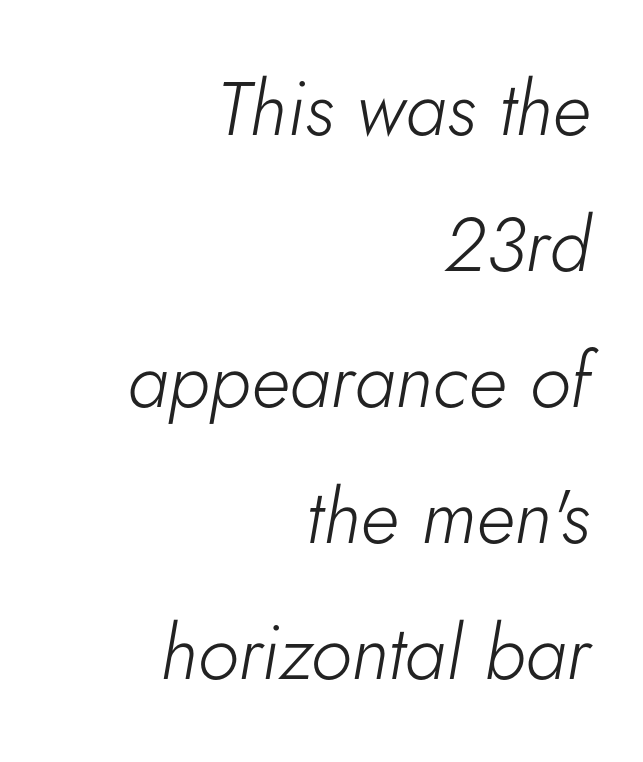
{"italic": "yes", "lean": "right", "slant_degrees": 5, "bold": "no", "weight": "light", "width": "normal", "stroke_contrast": "low", "x_height": "small", "monospaced": "no", "underline": "no", "align": "right", "line_spacing_ratio": 1.79, "letter_spacing": "normal", "letter_spacing_em": 0.0, "glyph_px": 76}
